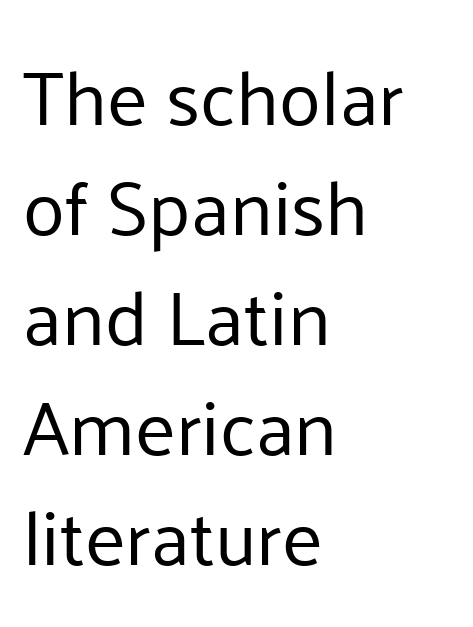
Q: Is the text bold? A: No.
Q: Is the text italic (slanted)? A: No, it is upright.
Q: Is the typeface a serif or a sans-serif typeface? A: Sans-serif.
Q: Is the text underlined? A: No.
Q: How is the paragraph aligned? A: Left-aligned.
Q: Is the spacing between letters normal or unusually wide? A: Normal.
Q: Is the spacing between lines tight, normal or loose? A: Normal.
Q: Width (condensed, normal, or wide)? A: Normal.
Q: Stroke contrast? A: Low.
Q: x-height? A: Medium.
Q: Monospaced? A: No.
